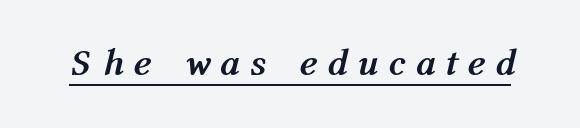
A continuous stroke trails under the words, as in a hyperlink. Think of a printed novel: that variable character pitch is what you see here. These lines have a slow, spaced-out rhythm from letter to letter. This sample uses an oblique cut, with every glyph tilted off the vertical. Strokes here are thick enough to call this a true bold.
